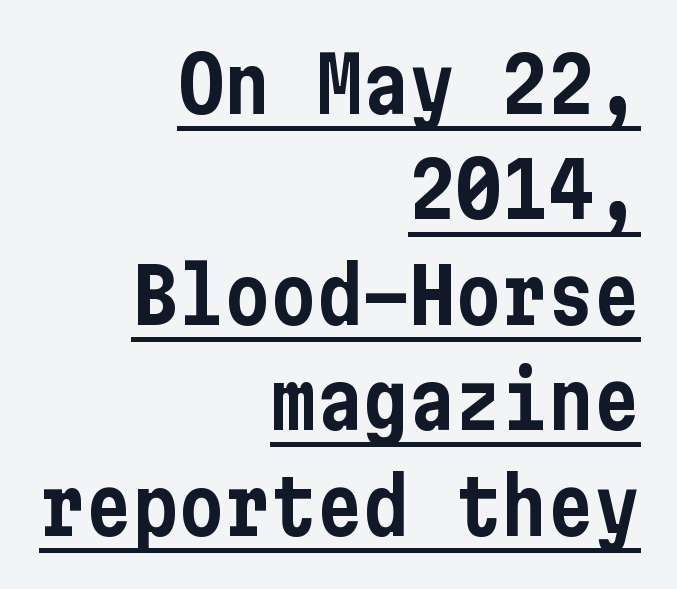
The image shows 77 px condensed sans-serif type, upright; set right-aligned, normal line spacing (1.37x), normal letter spacing, underlined; low stroke contrast and a medium x-height.
